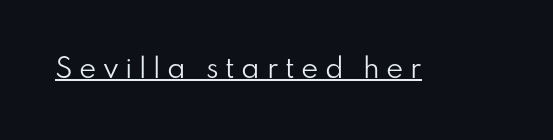
Q: Is the text bold? A: No.
Q: Is the text italic (slanted)? A: No, it is upright.
Q: Is the text underlined? A: Yes.
Q: Is the spacing between letters normal or unusually wide? A: Unusually wide.
